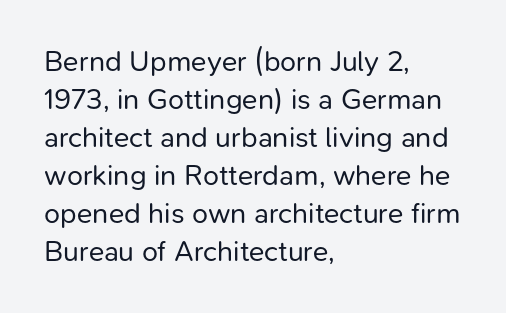
Q: Is the text bold? A: No.
Q: Is the text italic (slanted)? A: No, it is upright.
Q: Is the typeface a serif or a sans-serif typeface? A: Sans-serif.
Q: Is the text underlined? A: No.
Q: How is the paragraph aligned? A: Left-aligned.
Q: Is the spacing between letters normal or unusually wide? A: Normal.
Q: Is the spacing between lines tight, normal or loose? A: Normal.
Q: Width (condensed, normal, or wide)? A: Normal.
Q: Stroke contrast? A: Low.
Q: x-height? A: Medium.
Q: Monospaced? A: No.
